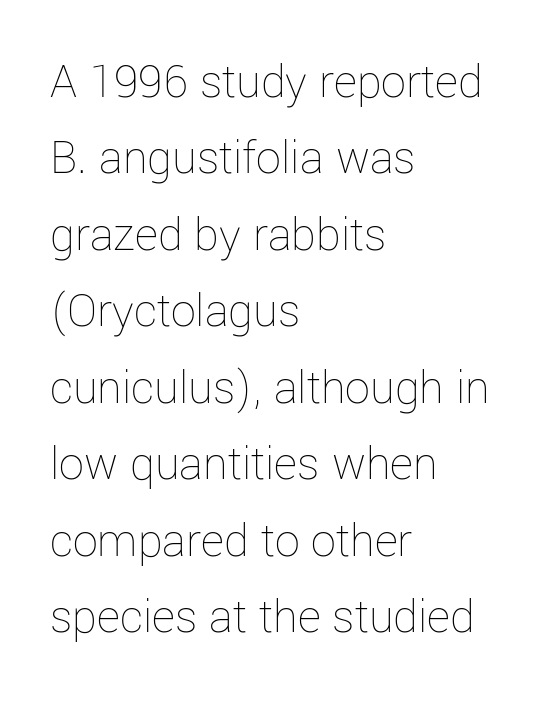
{"italic": "no", "bold": "no", "weight": "thin", "width": "normal", "stroke_contrast": "low", "x_height": "medium", "monospaced": "no", "underline": "no", "align": "left", "line_spacing": "normal", "line_spacing_ratio": 1.53, "letter_spacing": "normal", "letter_spacing_em": 0.0, "glyph_px": 50}
